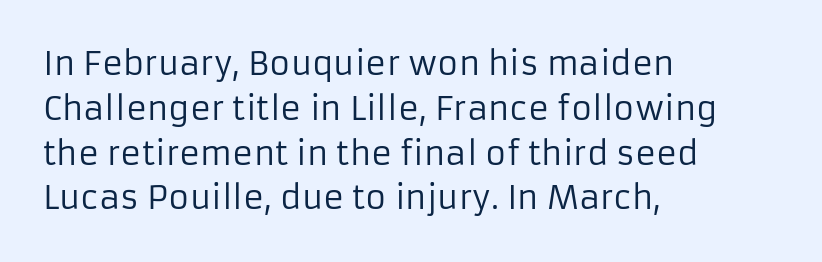
Do the characters align in a grid? No, the font is proportional. Leading matches the norm, producing a regular column. The ragged edge is on the right, which tells us the setting is flush left. Ink coverage per letter is moderate at most. Honestly, the letter spacing is just normal — you wouldn't notice it. Nope, no serifs anywhere on these letters.
